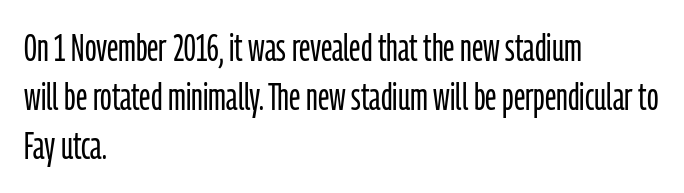
Q: Is the text bold? A: No.
Q: Is the text italic (slanted)? A: No, it is upright.
Q: Is the typeface a serif or a sans-serif typeface? A: Sans-serif.
Q: Is the text underlined? A: No.
Q: How is the paragraph aligned? A: Left-aligned.
Q: Is the spacing between letters normal or unusually wide? A: Normal.
Q: Is the spacing between lines tight, normal or loose? A: Normal.
Q: Width (condensed, normal, or wide)? A: Condensed.
Q: Stroke contrast? A: Low.
Q: x-height? A: Medium.
Q: Monospaced? A: No.
